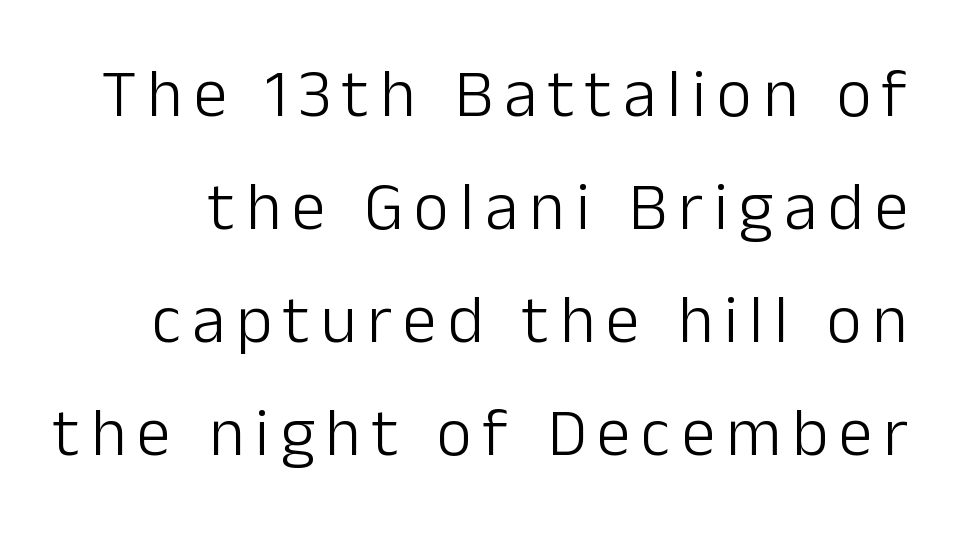
{"serif": "no", "italic": "no", "bold": "no", "weight": "light", "width": "normal", "stroke_contrast": "low", "x_height": "medium", "monospaced": "no", "underline": "no", "line_spacing": "normal", "line_spacing_ratio": 1.66, "glyph_px": 68}
